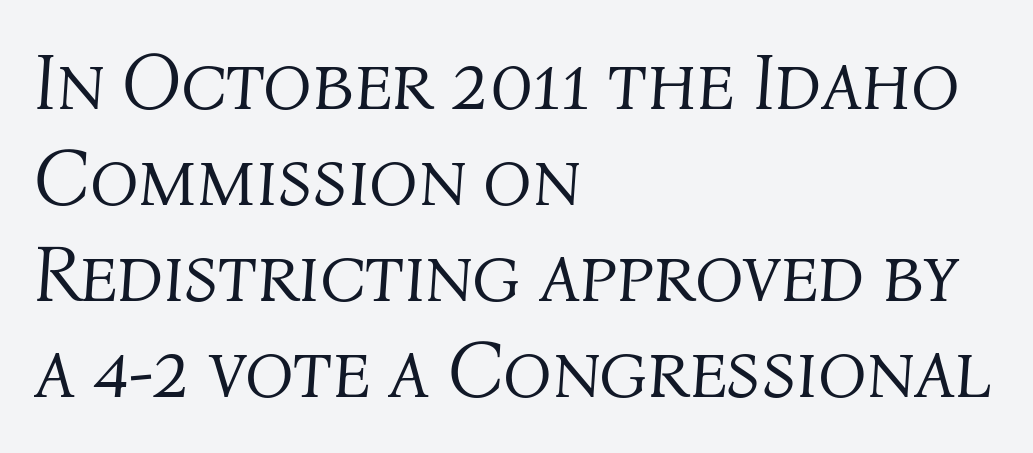
This reads as an unemphasized weight, regular at the heaviest. The compositor pushed each line to the left boundary. Rule under the text: the space is simply empty. Letter spacing: default. The face used here has a pronounced slope to its letters. Looks like regular typesetting: each glyph gets only the width it needs.
